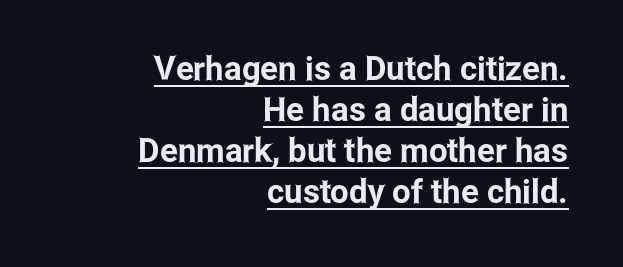
The face used here is proportionally spaced, like ordinary book or web type. The font family rendered here belongs to the sans-serif group. The typography opts for an upright posture over an oblique one. The passage is arranged like a letterhead date or caption credit — flush right.
